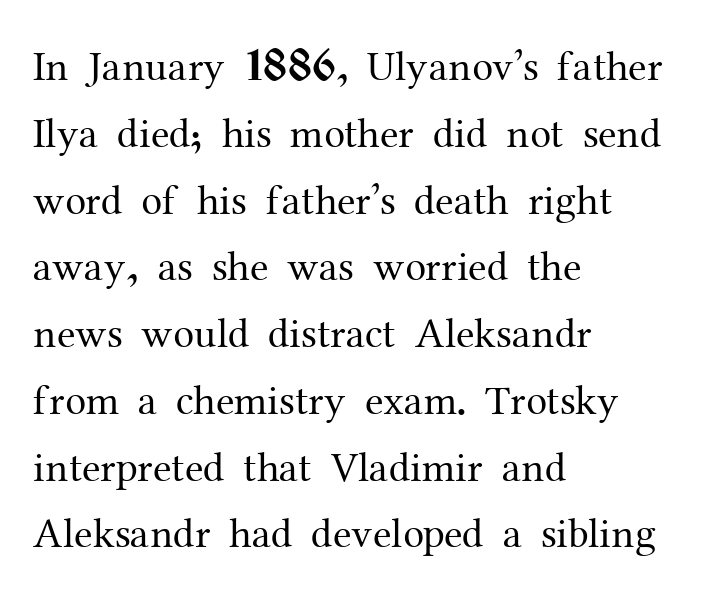
This reads as an unemphasized weight, regular at the heaviest. Which margin do the lines hug? The left one — the right edge is uneven. The type family on display is of the serif kind. The face used here is rendered with its standard letterfit. The line-height multiplier appears to be the usual default. The letters advance in unequal steps, a hallmark of proportional type.
